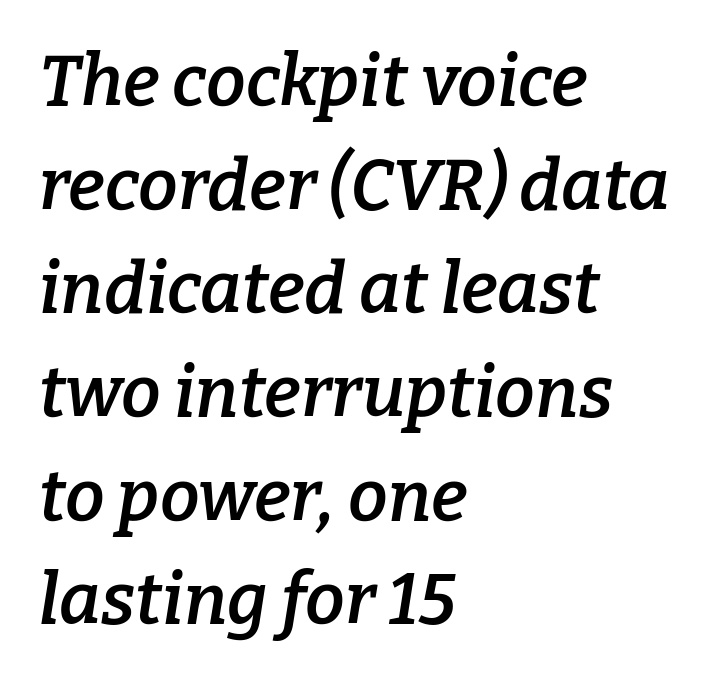
Q: Is the text bold? A: Semi-bold.
Q: Is the text italic (slanted)? A: Yes, it leans right by about 9 degrees.
Q: Is the typeface a serif or a sans-serif typeface? A: Serif.
Q: Is the text underlined? A: No.
Q: How is the paragraph aligned? A: Left-aligned.
Q: Is the spacing between letters normal or unusually wide? A: Normal.
Q: Is the spacing between lines tight, normal or loose? A: Normal.
Q: Width (condensed, normal, or wide)? A: Normal.
Q: Stroke contrast? A: Low.
Q: x-height? A: Medium.
Q: Monospaced? A: No.
